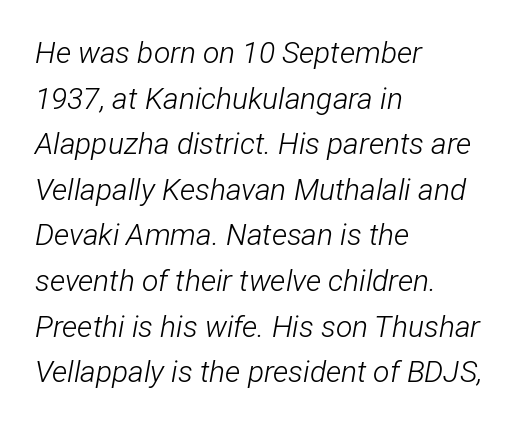
The rendering applies a slant to the glyphs. The space beneath each line is pristine and unruled. Teacher's note: observe the even left margin — that is flush-left alignment. A typesetter would call this leading conventional body-copy spacing.
